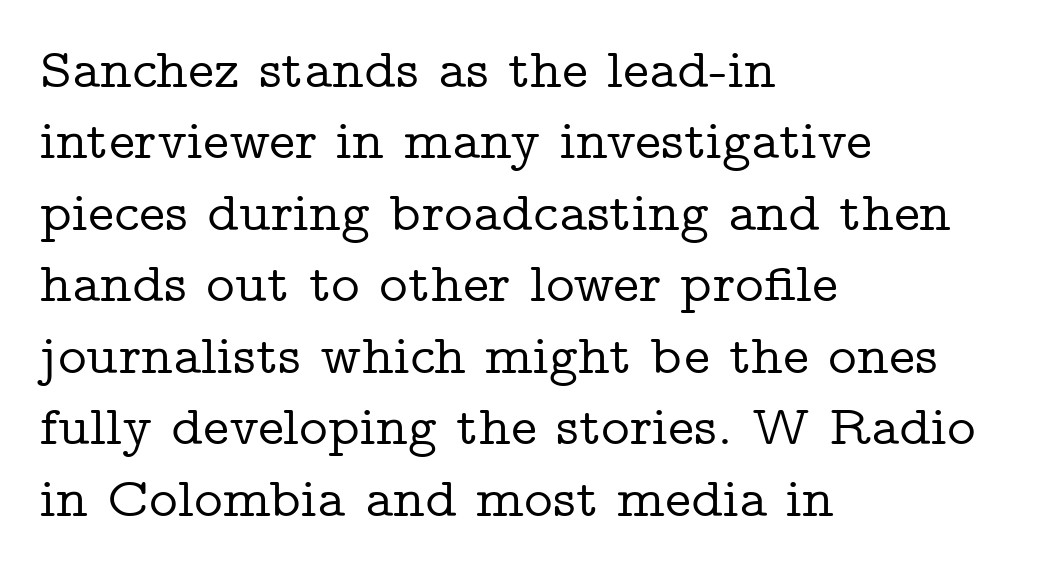
Beneath every word, the page is bare. A typesetter would label this face a serif. Note the varied advance widths — an 'i' is clearly narrower than an 'm'. Leading: standard. Students, note that the glyphs here touch the page at normal intervals.
